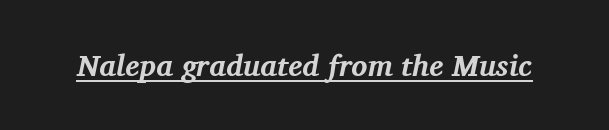
{"serif": "yes", "italic": "yes", "lean": "right", "slant_degrees": 11, "bold": "yes", "weight": "bold", "width": "normal", "stroke_contrast": "medium", "x_height": "medium", "monospaced": "no", "underline": "yes", "letter_spacing": "normal", "letter_spacing_em": 0.0, "glyph_px": 30}
